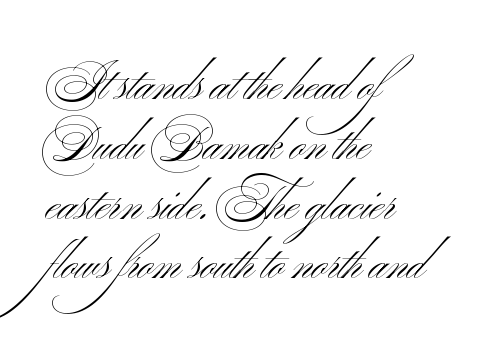
{"serif": "no", "bold": "no", "weight": "light", "width": "wide", "stroke_contrast": "medium", "x_height": "small", "monospaced": "no", "underline": "no", "align": "left", "line_spacing": "normal", "line_spacing_ratio": 1.3, "letter_spacing": "normal", "letter_spacing_em": 0.0, "glyph_px": 46}
